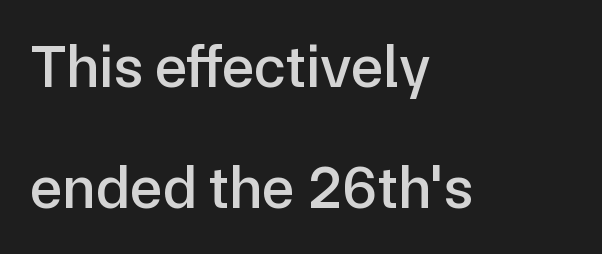
{"serif": "no", "italic": "no", "width": "normal", "stroke_contrast": "low", "x_height": "medium", "monospaced": "no", "underline": "no", "align": "left", "line_spacing": "loose", "line_spacing_ratio": 1.99, "letter_spacing": "normal", "letter_spacing_em": 0.0, "glyph_px": 61}
